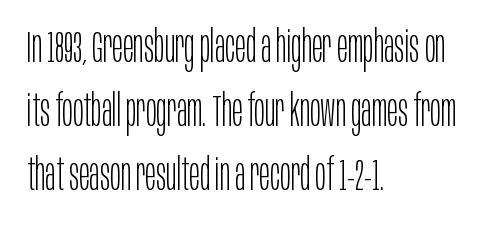
The line texture is even and compact thanks to regular tracking. A classic flush-left, rag-right setting is used for this passage. Reading down the column, the eye jumps a familiar distance to each next line. Every stem runs plumb, perpendicular to the baseline.
